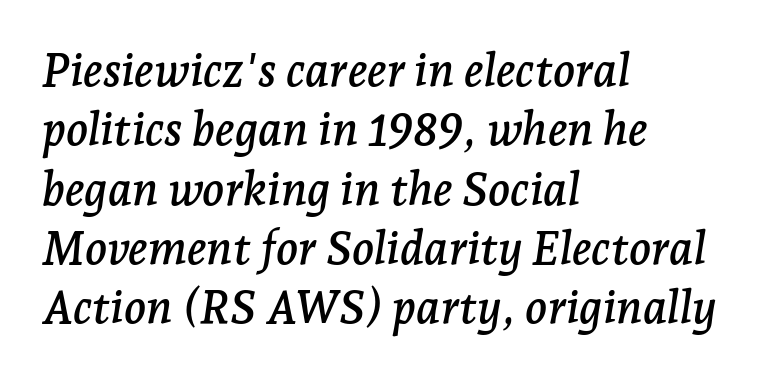
{"serif": "yes", "italic": "yes", "lean": "right", "slant_degrees": 7, "width": "normal", "stroke_contrast": "low", "x_height": "medium", "monospaced": "no", "underline": "no", "align": "left", "line_spacing": "normal", "line_spacing_ratio": 1.29, "letter_spacing": "normal", "letter_spacing_em": 0.0, "glyph_px": 46}
